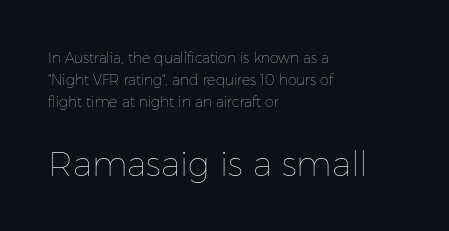
The image shows 34 px thin type, upright; set left-aligned, normal line spacing (1.56x), normal letter spacing, not underlined; the second (bottom) block is 2.43x larger; low stroke contrast and a medium x-height.
